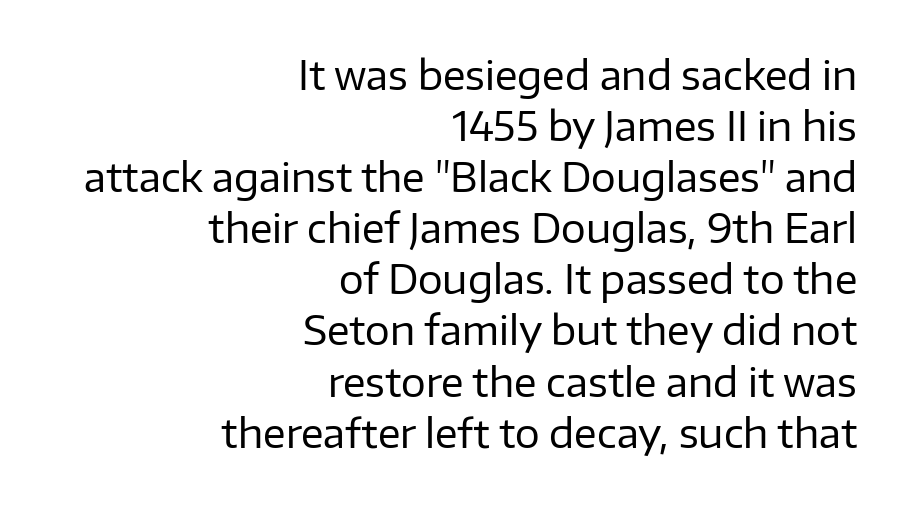
Posture: vertical. Type without underlining. Proportional: the letters do not fall into vertical columns. This sample uses plain, unmodified letter spacing.
